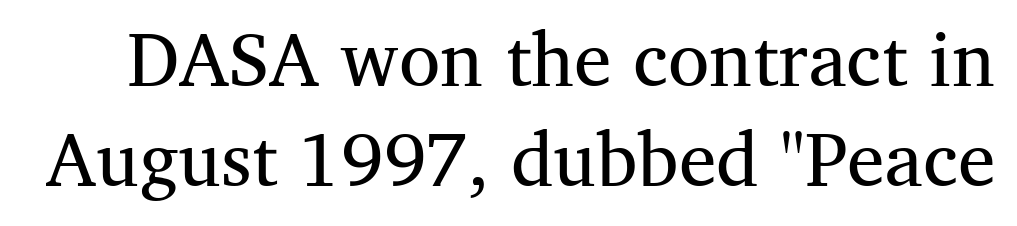
The image shows 75 px regular-weight serif type, upright; set normal line spacing (1.34x), normal letter spacing, not underlined; medium stroke contrast and a medium x-height.
